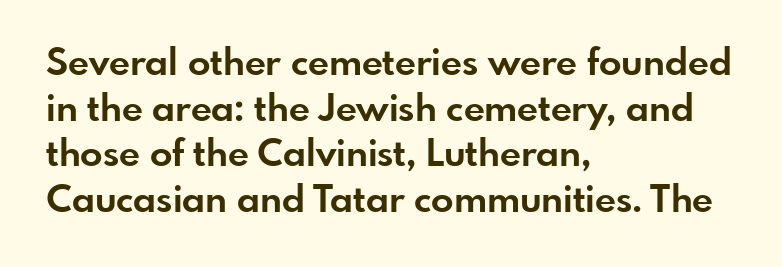
{"serif": "no", "italic": "no", "bold": "yes", "weight": "bold", "width": "normal", "stroke_contrast": "low", "x_height": "small", "monospaced": "no", "underline": "no", "align": "left", "line_spacing_ratio": 1.23, "letter_spacing": "normal", "letter_spacing_em": 0.0, "glyph_px": 37}
